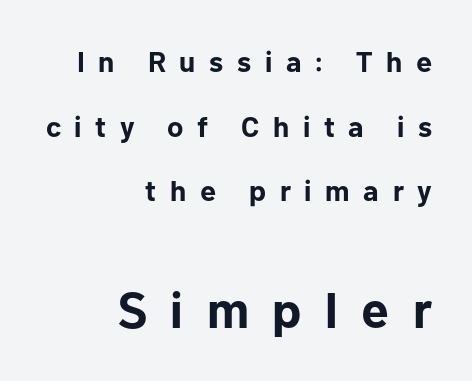
Q: Is the text bold? A: Yes.
Q: Is the text italic (slanted)? A: No, it is upright.
Q: Is the typeface a serif or a sans-serif typeface? A: Sans-serif.
Q: Is the text underlined? A: No.
Q: How is the paragraph aligned? A: Right-aligned.
Q: Is the spacing between letters normal or unusually wide? A: Unusually wide.
Q: Is the spacing between lines tight, normal or loose? A: Loose.
Q: Which block of text is set in a larger size, the first (top) or the second (bottom)? A: The second (bottom) one.
Q: Width (condensed, normal, or wide)? A: Normal.
Q: Stroke contrast? A: Low.
Q: x-height? A: Medium.
Q: Monospaced? A: No.
